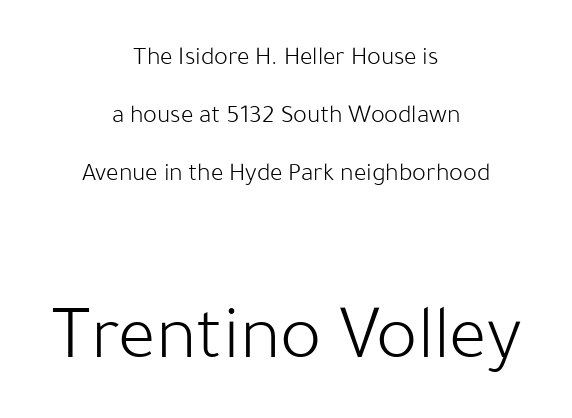
Q: Is the text bold? A: No.
Q: Is the text italic (slanted)? A: No, it is upright.
Q: Is the typeface a serif or a sans-serif typeface? A: Sans-serif.
Q: Is the text underlined? A: No.
Q: How is the paragraph aligned? A: Centered.
Q: Is the spacing between letters normal or unusually wide? A: Normal.
Q: Is the spacing between lines tight, normal or loose? A: Loose.
Q: Which block of text is set in a larger size, the first (top) or the second (bottom)? A: The second (bottom) one.
Q: Width (condensed, normal, or wide)? A: Normal.
Q: Stroke contrast? A: Low.
Q: x-height? A: Medium.
Q: Monospaced? A: No.
